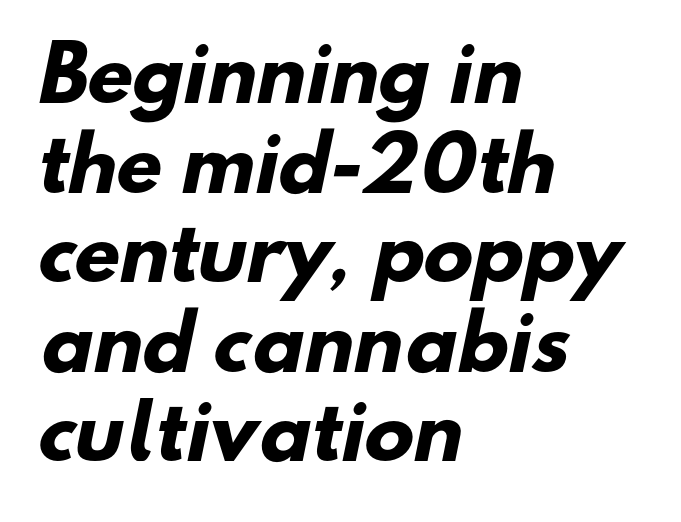
The gaps between neighbouring characters are ordinary and unremarkable. A typesetter would call this proportional, since set widths differ per character. Font category for this specimen: sans-serif. In terms of weight, the rendering is a true, heavy bold.
